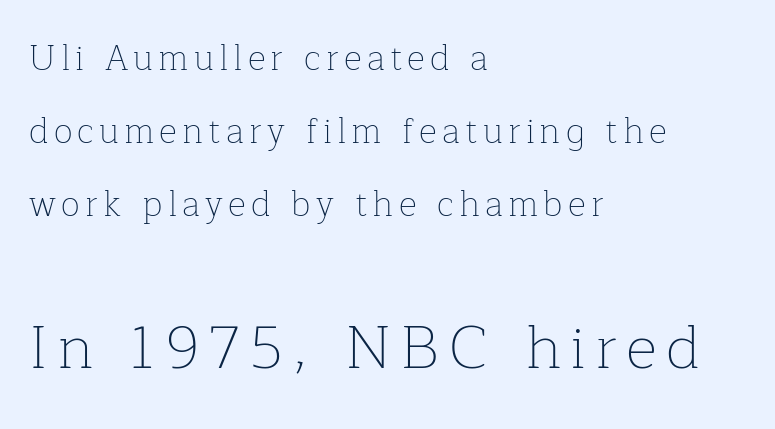
{"serif": "yes", "italic": "no", "bold": "no", "weight": "thin", "width": "normal", "stroke_contrast": "low", "x_height": "medium", "monospaced": "no", "underline": "no", "align": "left", "line_spacing": "loose", "line_spacing_ratio": 2.09, "larger_block": "second", "size_ratio": 1.74, "glyph_px": 61}
